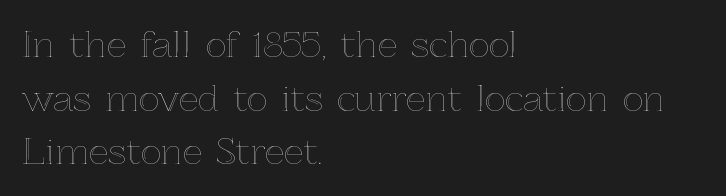
{"italic": "no", "width": "normal", "x_height": "medium", "monospaced": "no", "underline": "no", "align": "left", "line_spacing": "normal", "line_spacing_ratio": 1.53, "letter_spacing": "normal", "letter_spacing_em": 0.0, "glyph_px": 35}
